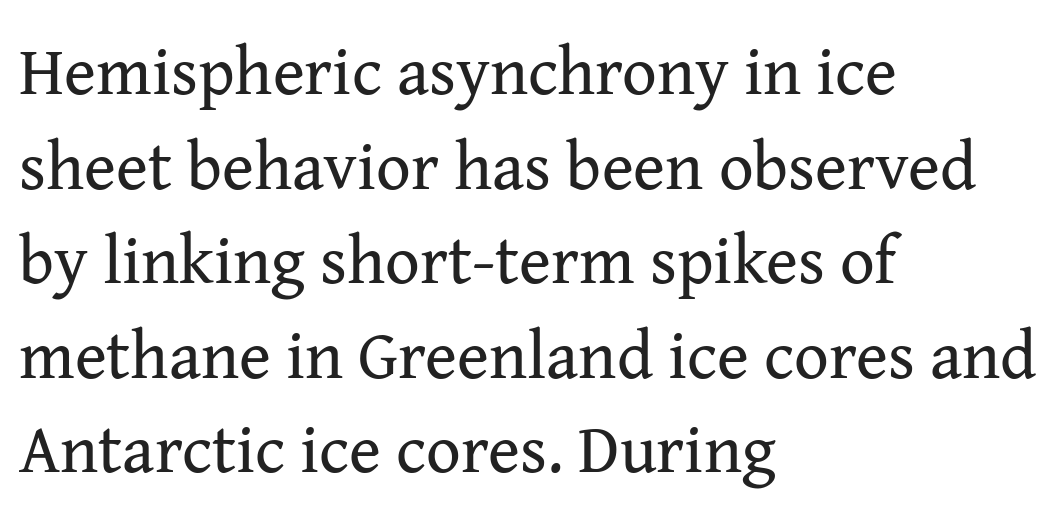
These lines sit exactly where default settings would place them. Rendered with straight, roman letterforms. Words float on clear page, feet unadorned. On a weight scale, this lands at 450 or below. This sample has the flowing, uneven cadence of proportional lettering. The typeface chosen for these lines features serifs.
